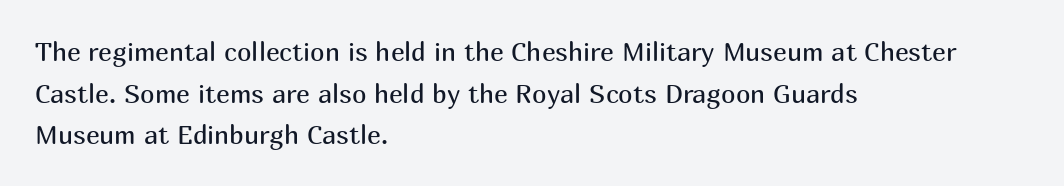
Q: Is the text bold? A: No.
Q: Is the text italic (slanted)? A: No, it is upright.
Q: Is the text underlined? A: No.
Q: How is the paragraph aligned? A: Left-aligned.
Q: Is the spacing between letters normal or unusually wide? A: Normal.
Q: Is the spacing between lines tight, normal or loose? A: Normal.
